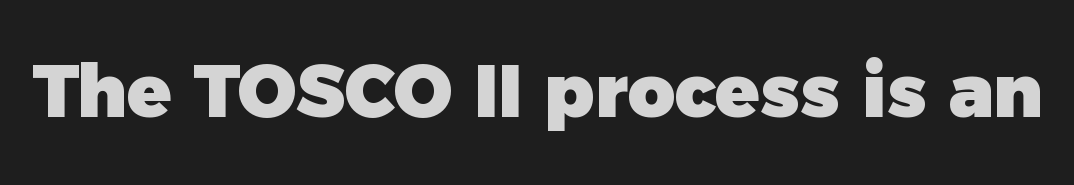
The face used here is a sans, in the tradition of grotesques and geometrics. Strong, thick strokes mark this as bold type. Do the characters align in a grid? No, the font is proportional. Glyph-to-glyph distance matches everyday printed text. The space directly below the letters is spotless.
